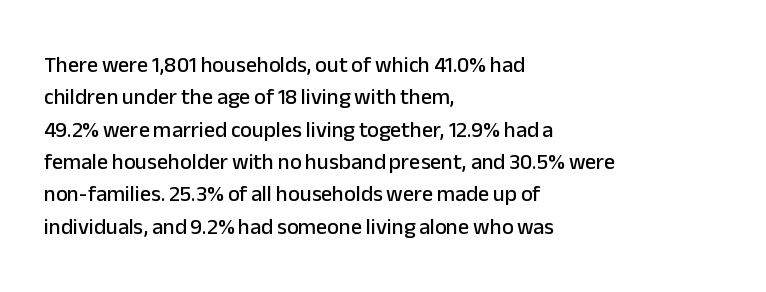
{"italic": "no", "underline": "no", "align": "left", "line_spacing": "normal", "line_spacing_ratio": 1.47, "letter_spacing": "normal", "letter_spacing_em": 0.0, "glyph_px": 22}
